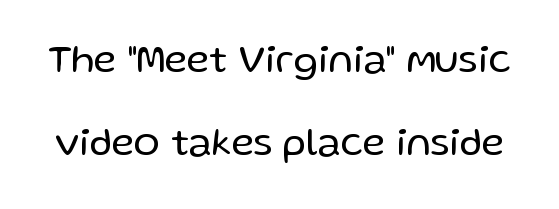
Q: Is the text bold? A: No.
Q: Is the text italic (slanted)? A: No, it is upright.
Q: Is the typeface a serif or a sans-serif typeface? A: Sans-serif.
Q: Is the text underlined? A: No.
Q: Is the spacing between letters normal or unusually wide? A: Normal.
Q: Is the spacing between lines tight, normal or loose? A: Loose.
Q: Width (condensed, normal, or wide)? A: Normal.
Q: Stroke contrast? A: Low.
Q: x-height? A: Medium.
Q: Monospaced? A: No.
